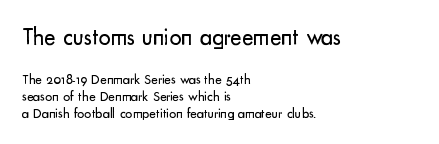
The image shows 24 px text type, upright; set left-aligned, line spacing 1.2x, normal letter spacing, not underlined; the first (top) block is 1.71x larger.
